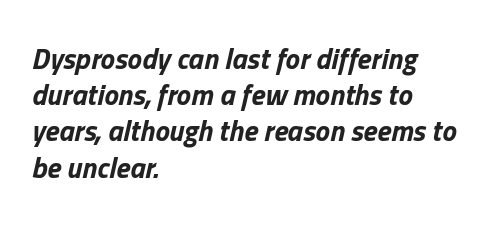
Q: Is the text bold? A: Yes.
Q: Is the text italic (slanted)? A: Yes, it leans right by about 13 degrees.
Q: Is the text underlined? A: No.
Q: How is the paragraph aligned? A: Left-aligned.
Q: Is the spacing between letters normal or unusually wide? A: Normal.
Q: Is the spacing between lines tight, normal or loose? A: Normal.
Q: Width (condensed, normal, or wide)? A: Normal.
Q: Stroke contrast? A: Low.
Q: x-height? A: Medium.
Q: Monospaced? A: No.
